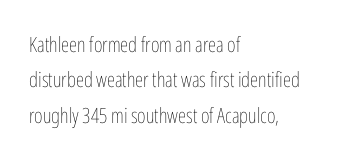
Quick note: underline off. Rendered with straight, roman letterforms. The lines in this sample share a left origin and differ only in where they stop. Ink coverage per letter is moderate at most. Baseline-to-baseline distance is the conventional proportion of letter height. Honestly, the letter spacing is just normal — you wouldn't notice it.
